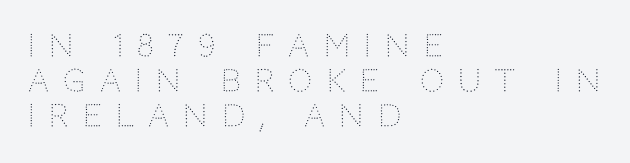
Q: Is the text bold? A: No.
Q: Is the text italic (slanted)? A: No, it is upright.
Q: Is the typeface a serif or a sans-serif typeface? A: Sans-serif.
Q: Is the text underlined? A: No.
Q: How is the paragraph aligned? A: Left-aligned.
Q: Is the spacing between letters normal or unusually wide? A: Unusually wide.
Q: Width (condensed, normal, or wide)? A: Normal.
Q: Stroke contrast? A: Low.
Q: x-height? A: Large.
Q: Monospaced? A: No.
